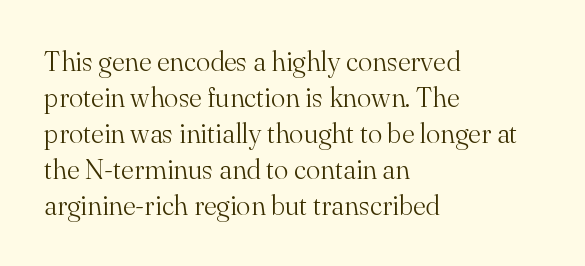
Q: Is the text bold? A: No.
Q: Is the text italic (slanted)? A: No, it is upright.
Q: Is the text underlined? A: No.
Q: How is the paragraph aligned? A: Left-aligned.
Q: Is the spacing between letters normal or unusually wide? A: Normal.
Q: Is the spacing between lines tight, normal or loose? A: Normal.
